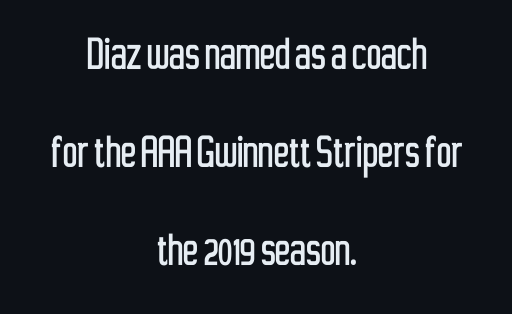
{"serif": "no", "italic": "no", "width": "condensed", "stroke_contrast": "low", "x_height": "medium", "monospaced": "no", "underline": "no", "align": "center", "line_spacing": "loose", "line_spacing_ratio": 1.92, "letter_spacing": "normal", "letter_spacing_em": 0.0, "glyph_px": 51}
